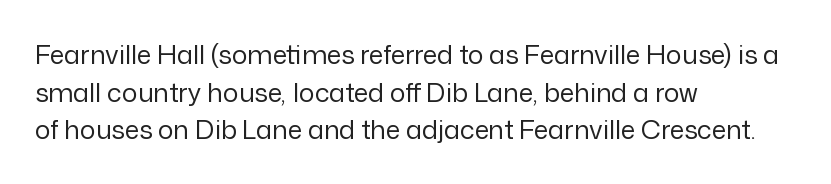
The image shows 26 px text type, upright; set left-aligned, normal line spacing (1.45x), normal letter spacing, not underlined.
